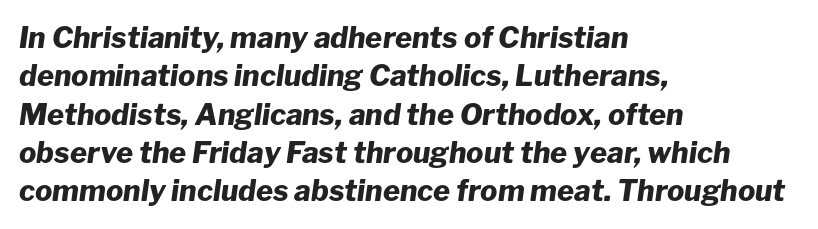
The image shows 29 px heavy type, italic (leaning right); set left-aligned, normal line spacing (1.32x), normal letter spacing, not underlined; low stroke contrast and a medium x-height.
